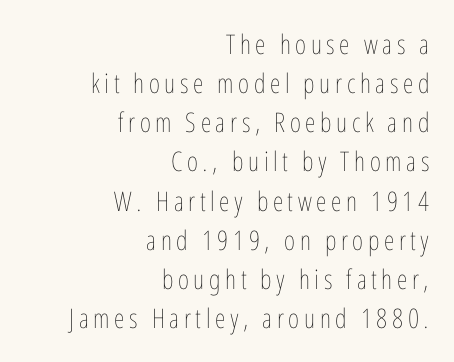
Q: Is the text bold? A: No.
Q: Is the text italic (slanted)? A: No, it is upright.
Q: Is the text underlined? A: No.
Q: How is the paragraph aligned? A: Right-aligned.
Q: Is the spacing between lines tight, normal or loose? A: Normal.
